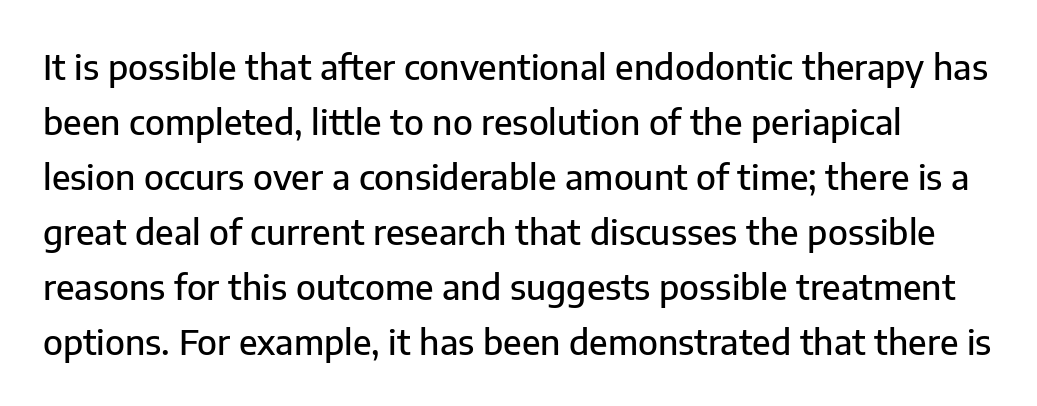
Does extra space separate the letters? No, they use regular spacing. Style check: upright. A typesetter would call this proportional, since set widths differ per character. Any mark beneath the type? The region is blank. Check where the strokes stop: nothing finishes them off — pure sans. Compared with typical paragraphs, the rows here are spaced about the same.
